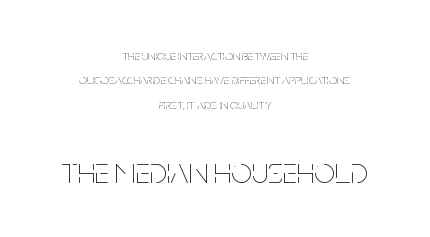
The image shows 37 px thin, condensed type, upright; set centered, line spacing 1.74x, normal letter spacing, not underlined; the second (bottom) block is 2.64x larger; low stroke contrast and a large x-height.
